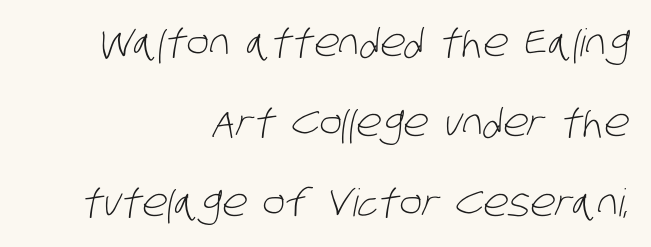
The image shows 38 px light, condensed sans-serif type; set right-aligned, loose line spacing (2.1x), normal letter spacing, not underlined; low stroke contrast and a large x-height.
